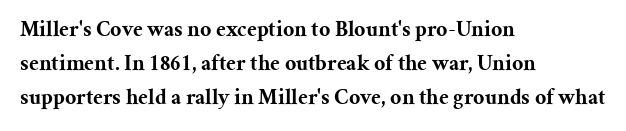
{"italic": "no", "bold": "yes", "underline": "no", "align": "left", "line_spacing": "normal", "line_spacing_ratio": 1.54, "letter_spacing": "normal", "letter_spacing_em": 0.0, "glyph_px": 22}
